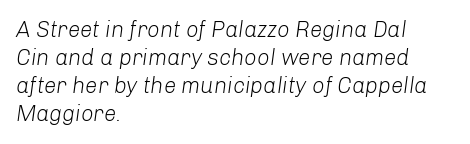
The image shows 22 px text type, italic (leaning right); set left-aligned, normal line spacing (1.28x), normal letter spacing, not underlined.
